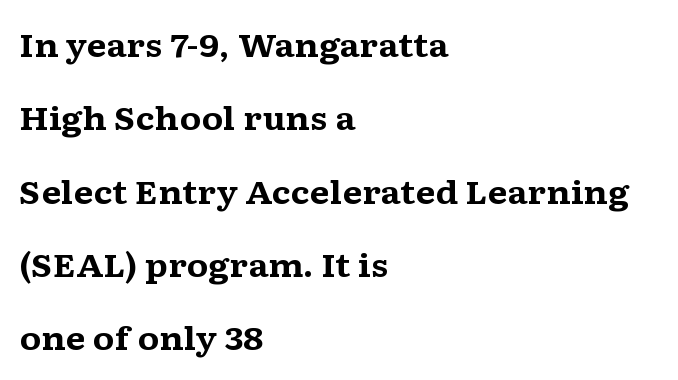
Nobody touched the tracking dial on this one. The gap between lines stays unmarked. These lines are rendered in a variable-pitch font. Caption: multi-line text, flush left, ragged right.
